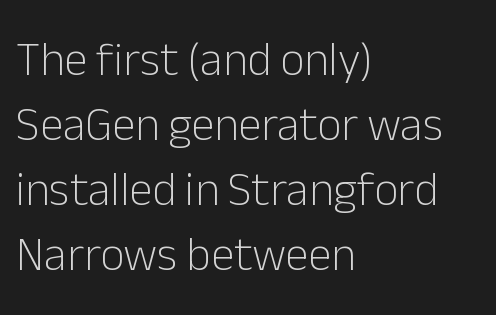
Whoever set this chose a conventional vertical rhythm. The gaps between neighbouring characters are ordinary and unremarkable. One-word summary of the alignment: left. This is sans-serif lettering, the kind often seen on screens and signage. The characters are drawn with everyday or finer stroke widths. The gap between lines stays unmarked.
